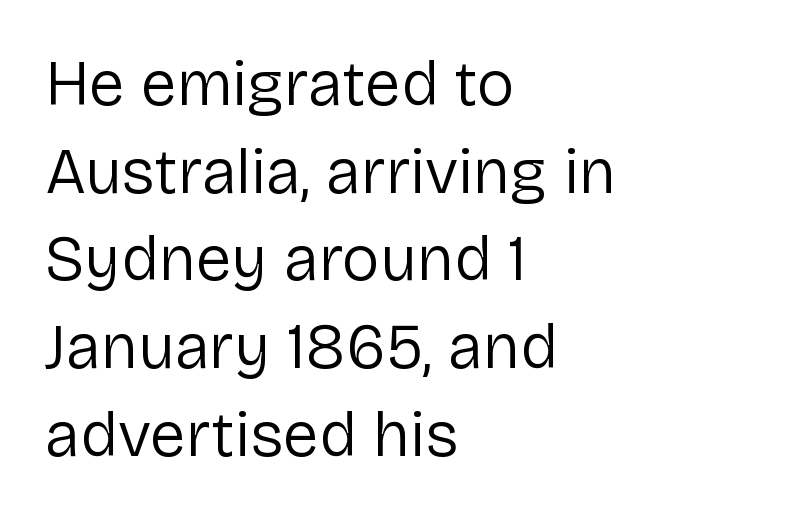
The letters stand upright; this is a roman face. I'd call this a sans setting — the letters go barefoot. The rendering uses natural spacing where letterforms have individual widths. Rule under the text: the space is simply empty.
